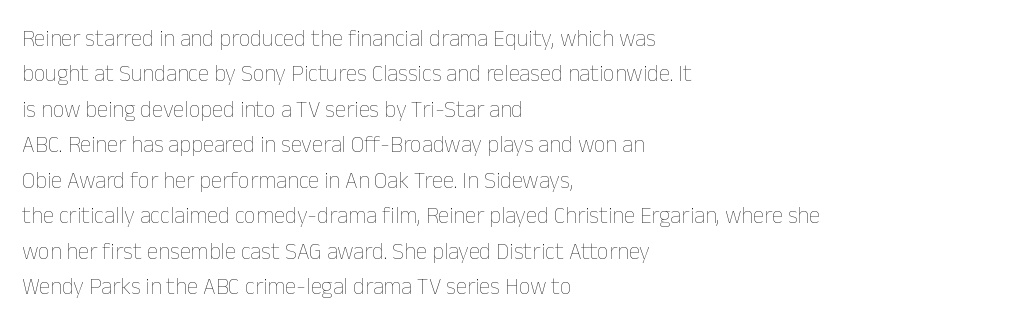
The face looks like a standard text weight, possibly lighter. Vertical strokes here are truly vertical. These lines keep a tight, regular rhythm from letter to letter. Leading matches the norm, producing a regular column. Left-aligned paragraph, ragged on the right. The space directly below the letters is spotless.
